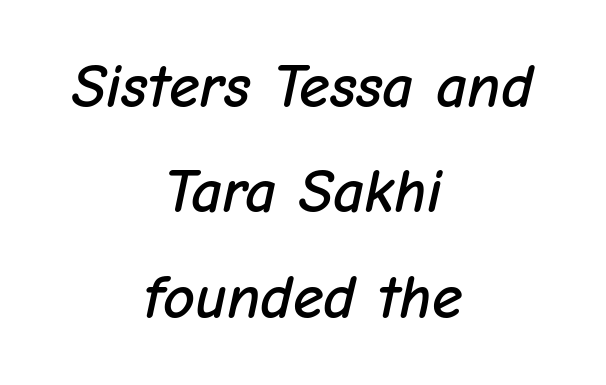
The passage shown is typed in a proportional face where columns would drift. Notice how the passage keeps no hard edge, just a central spine. Yep, that's italic — everything's leaning. The type is set solid horizontally, with unmodified tracking. Normally led — the rows are evenly, conventionally spaced.
